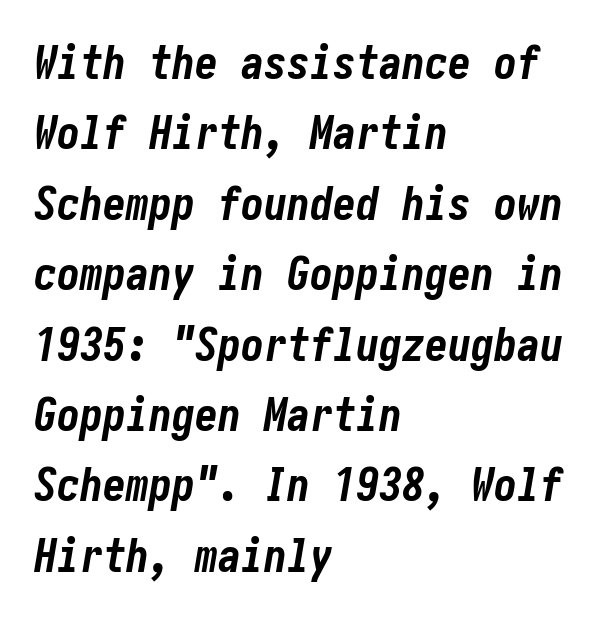
Designer's note — italics engaged. The lines are quadded left. I'd describe the lettering as bold — thick and assertive. The passage shown has conventional tracking throughout. The block of text has a typical density, with ordinary space between rows. The space directly below the letters is spotless.
